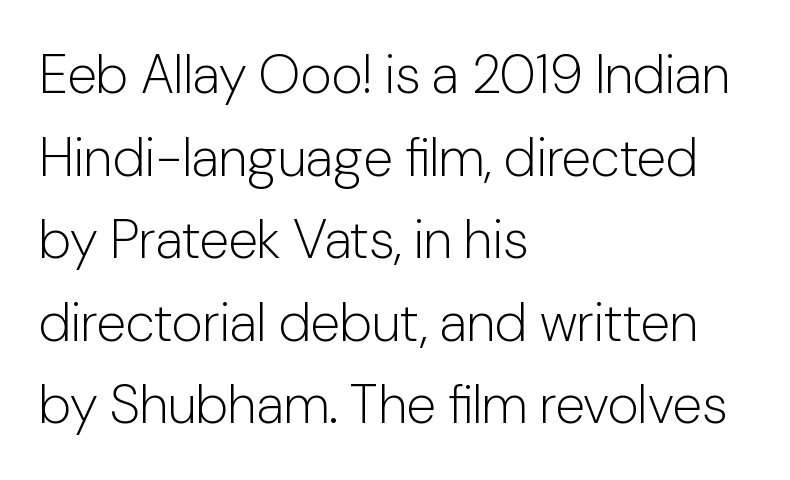
{"serif": "no", "italic": "no", "bold": "no", "weight": "light", "width": "normal", "stroke_contrast": "low", "x_height": "medium", "monospaced": "no", "underline": "no", "align": "left", "line_spacing": "normal", "line_spacing_ratio": 1.53, "letter_spacing": "normal", "letter_spacing_em": 0.0, "glyph_px": 54}
